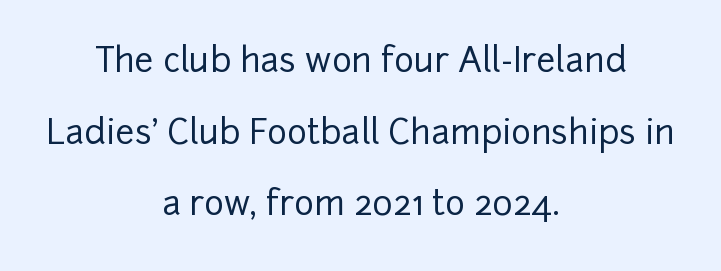
{"serif": "no", "italic": "no", "width": "normal", "stroke_contrast": "low", "x_height": "medium", "monospaced": "no", "underline": "no", "align": "center", "line_spacing": "loose", "line_spacing_ratio": 2.11, "letter_spacing": "normal", "letter_spacing_em": 0.0, "glyph_px": 34}
